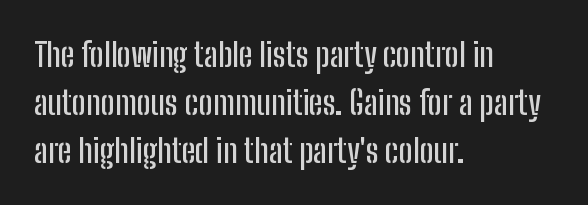
Proportional: the letters do not fall into vertical columns. Check the space under the baseline: it is left empty. The lettering holds an erect, upright posture throughout. In terms of letterform style, serifs are entirely absent. Normally led — the rows are evenly, conventionally spaced. A classic flush-left, rag-right setting is used for this passage.
